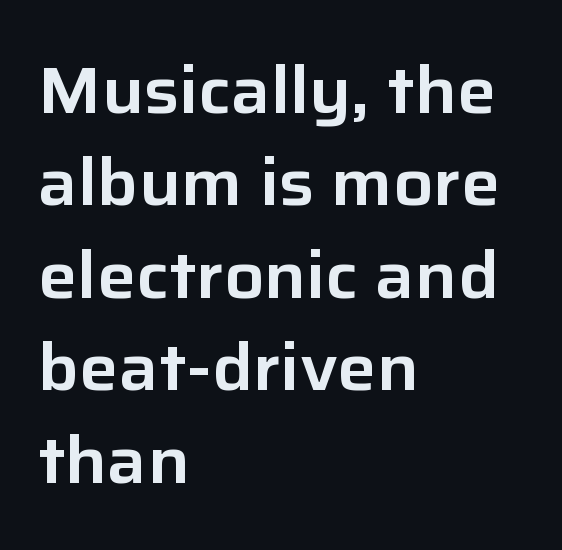
Standard letterfit; no display-style spreading of the glyphs. Descenders hang freely into open space. Leading: standard. The paragraph has a hard left edge and a soft right edge.
